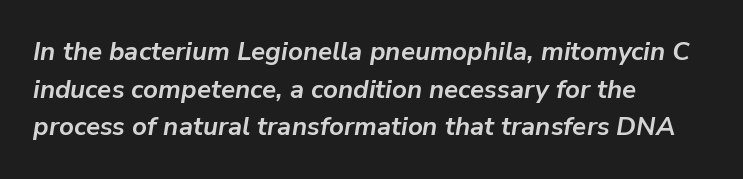
The image shows 26 px bold type, italic (leaning right); set left-aligned, normal line spacing (1.45x), normal letter spacing, not underlined.
